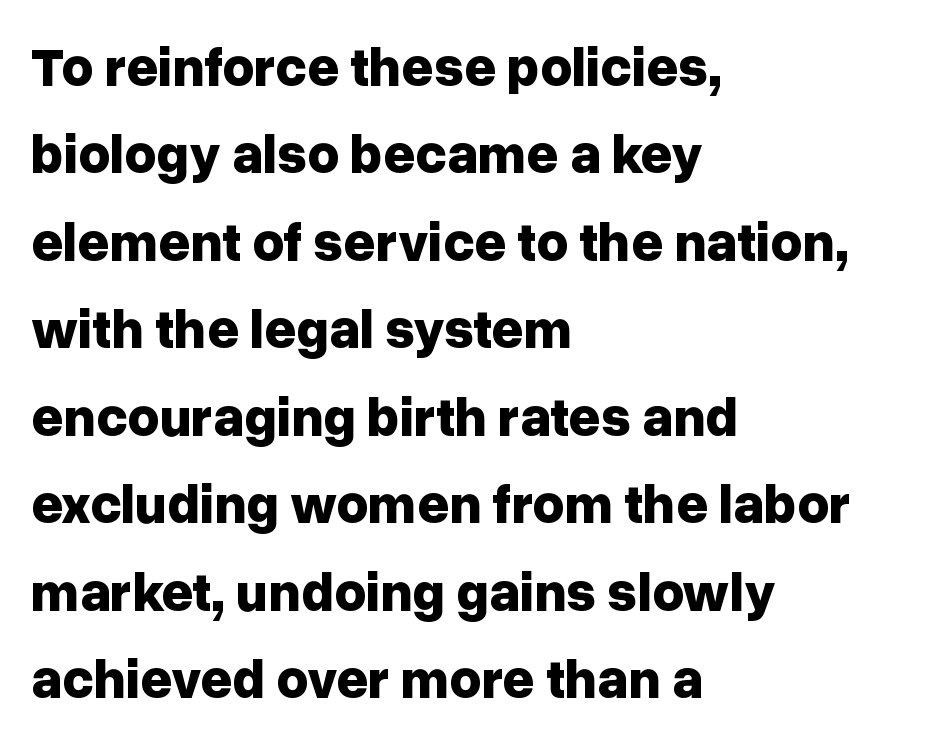
Q: Is the text bold? A: Yes.
Q: Is the text italic (slanted)? A: No, it is upright.
Q: Is the typeface a serif or a sans-serif typeface? A: Sans-serif.
Q: Is the text underlined? A: No.
Q: How is the paragraph aligned? A: Left-aligned.
Q: Is the spacing between letters normal or unusually wide? A: Normal.
Q: Is the spacing between lines tight, normal or loose? A: Normal.
Q: Width (condensed, normal, or wide)? A: Normal.
Q: Stroke contrast? A: Low.
Q: x-height? A: Medium.
Q: Monospaced? A: No.
